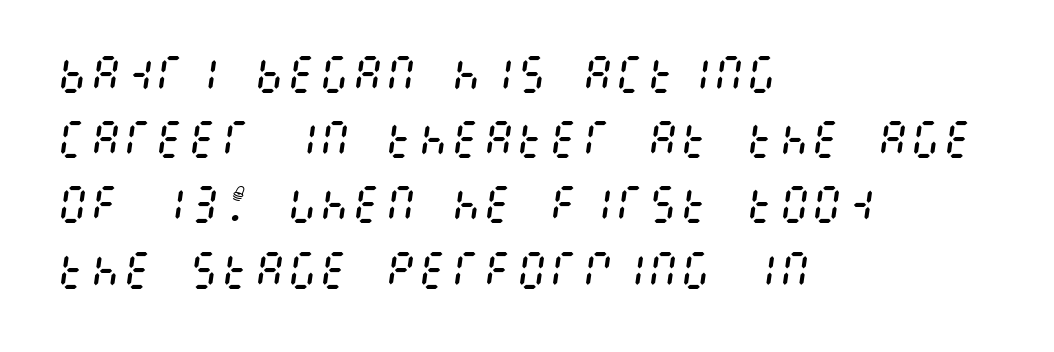
The image shows 41 px regular-weight, condensed type, italic (leaning right); set left-aligned, normal line spacing (1.59x), normal letter spacing, not underlined; medium stroke contrast and a large x-height.
